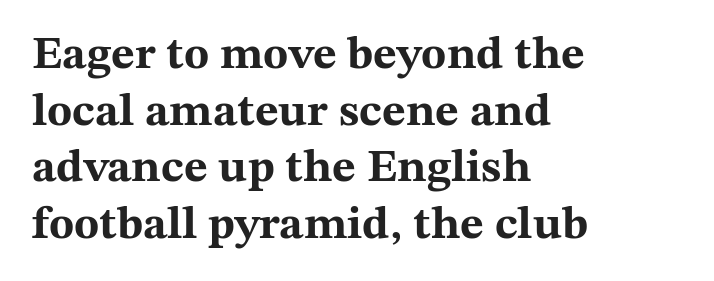
The image shows 46 px bold, wide serif type, upright; set left-aligned, line spacing 1.23x, normal letter spacing, not underlined; medium stroke contrast and a medium x-height.
